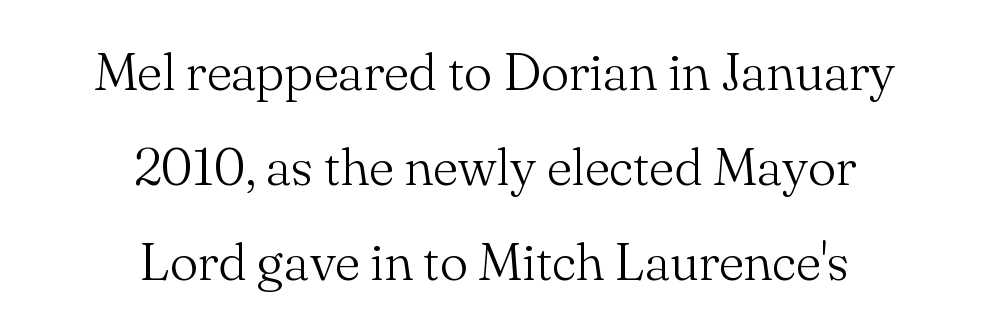
The rendering uses natural spacing where letterforms have individual widths. These lines are centered, leaving both edges ragged. The passage shown is not bold in any degree. What kind of face is this? One with serifs.
